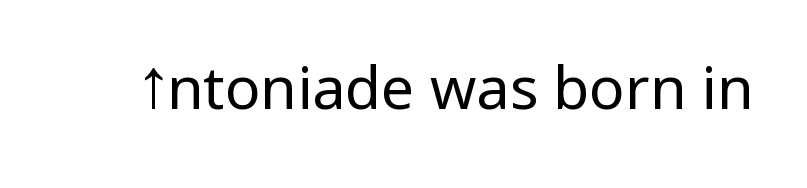
You could not count columns in this text — the font is proportionally spaced. Serif or sans? Sans — the stroke terminals are bare. Honestly, there is no underline to notice here at all. Stroke thickness stays within the range of a standard reading face or lighter. Rendered with straight, roman letterforms. Tracking value appears to be zero — textbook default spacing.
